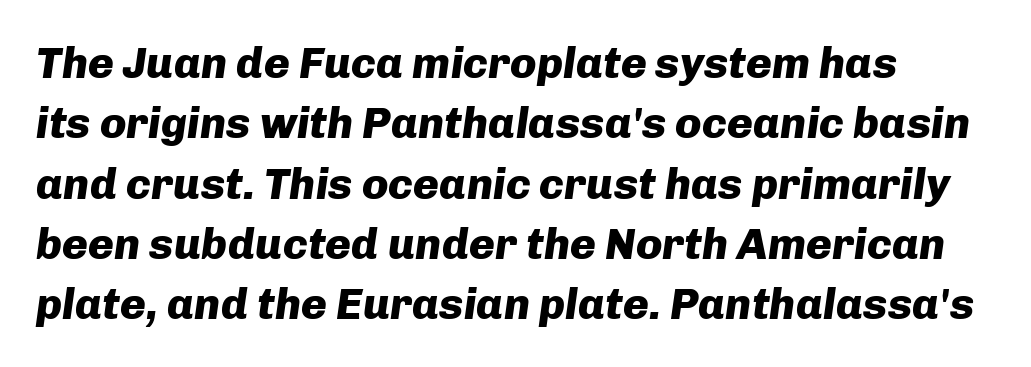
Typographic density is high because the face is bold. Proportional: the letters do not fall into vertical columns. Where is the straight margin? On the left. Style check: oblique.
